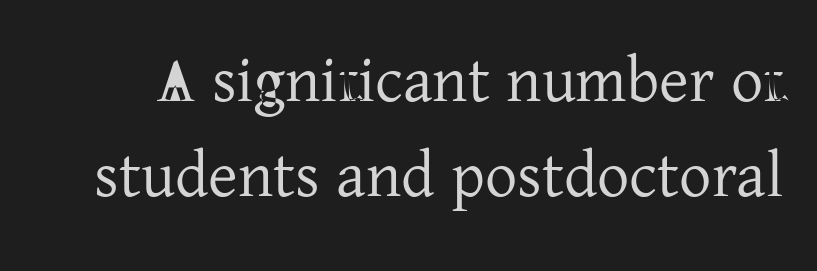
To sum up the face: it has serifs. Letter spacing: default. Each stroke keeps to a modest, everyday thickness or less. This is the regular roman posture of the typeface.
